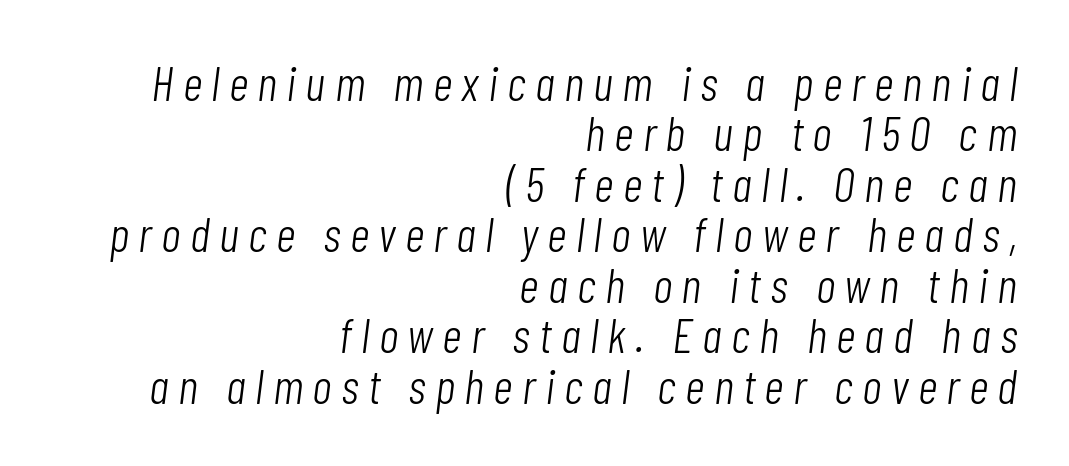
Compared with a flush-left layout, this one pins lines to the opposite, right side. Compared with a typical body face, this is equally light or lighter still. Students, observe: this is what under-led, compact text looks like. Looking at the ascenders, they clearly lean.
